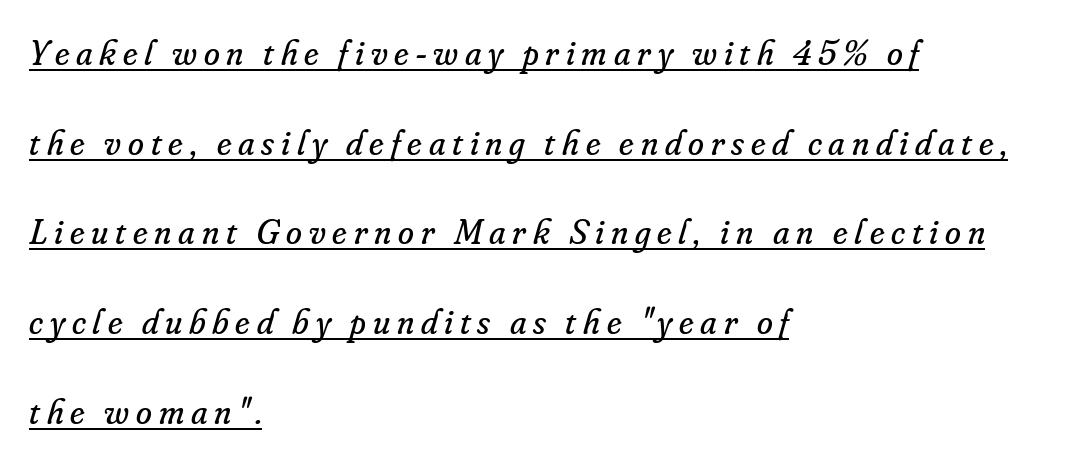
Letters have the restrained weight of plain body copy at most. Vertical spacing — loose. I'd call this a serif setting — the letters wear small feet. Note the varied advance widths — an 'i' is clearly narrower than an 'm'. The text block is weighted toward the left margin, trailing off unevenly rightward. The whole block is typeset with a tilt.
